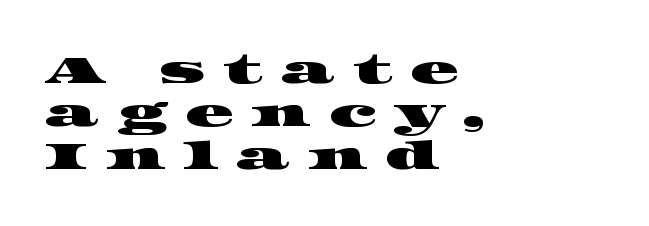
The passage shown is typed in a proportional face where columns would drift. Line starts are locked; line ends wander. The area under the type is left untouched. Substantial extra tracking has been applied to these lines. I'd call this a serif setting — the letters wear small feet. Compared with typical paragraphs, the rows here are closer together.
